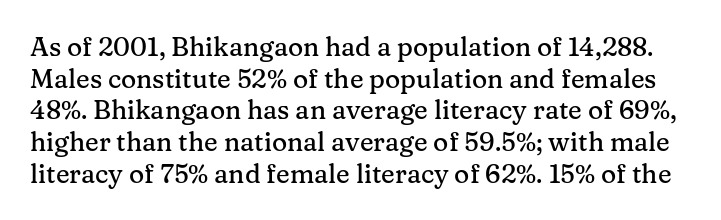
Is there any slant? The stems are plumb. Nobody drew a line under any word here. Characters follow at the spacing the type designer built in.
